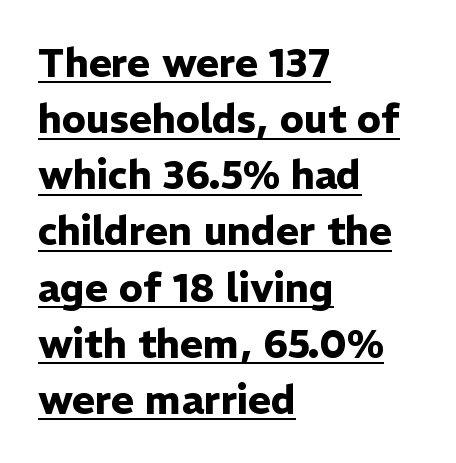
{"serif": "no", "italic": "no", "bold": "yes", "weight": "heavy", "width": "normal", "stroke_contrast": "low", "x_height": "medium", "monospaced": "no", "underline": "yes", "align": "left", "line_spacing": "normal", "line_spacing_ratio": 1.44, "letter_spacing": "normal", "letter_spacing_em": 0.0, "glyph_px": 39}
